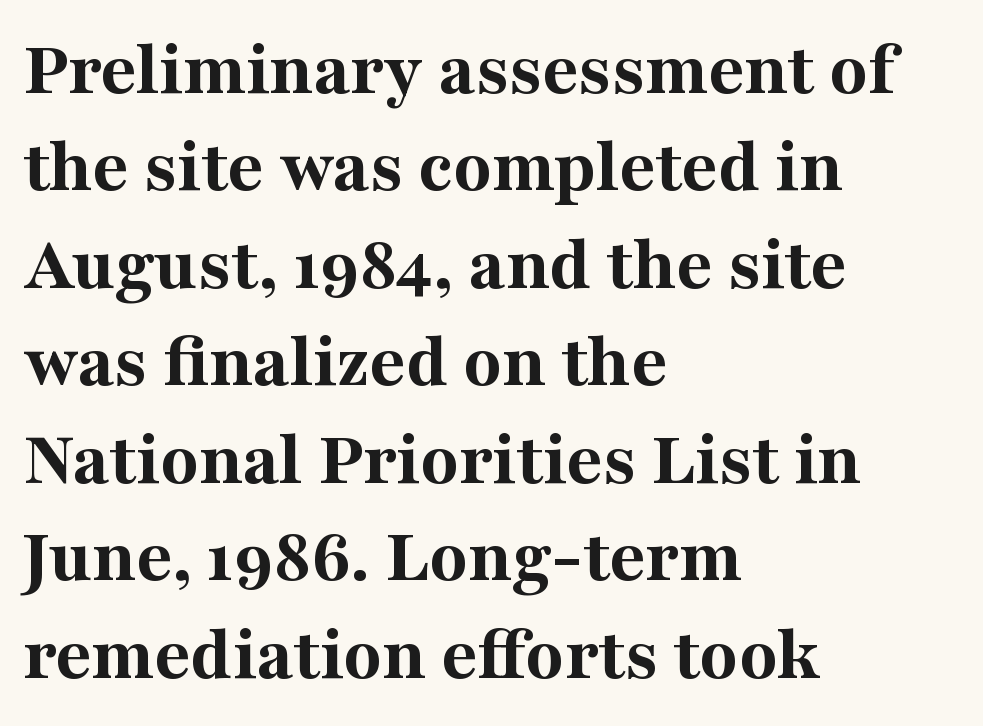
Horizontal bands of white between lines are of average thickness. Notice how the stems are strictly vertical — no italics here. The letters are bold, with thick, heavy strokes. Each row of text sits above clean, open space. This is serif lettering, the kind often seen in printed books.
